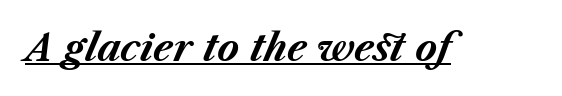
Q: Is the text bold? A: Yes.
Q: Is the text italic (slanted)? A: Yes, it leans right by about 23 degrees.
Q: Is the text underlined? A: Yes.
Q: Is the spacing between letters normal or unusually wide? A: Normal.
Q: Width (condensed, normal, or wide)? A: Normal.
Q: Stroke contrast? A: Medium.
Q: x-height? A: Medium.
Q: Monospaced? A: No.
